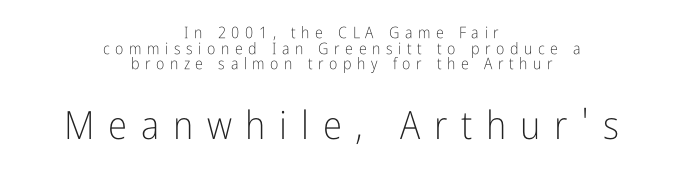
Q: Is the text bold? A: No.
Q: Is the text italic (slanted)? A: No, it is upright.
Q: Is the typeface a serif or a sans-serif typeface? A: Sans-serif.
Q: Is the text underlined? A: No.
Q: How is the paragraph aligned? A: Centered.
Q: Is the spacing between letters normal or unusually wide? A: Unusually wide.
Q: Is the spacing between lines tight, normal or loose? A: Tight.
Q: Which block of text is set in a larger size, the first (top) or the second (bottom)? A: The second (bottom) one.
Q: Width (condensed, normal, or wide)? A: Condensed.
Q: Stroke contrast? A: Low.
Q: x-height? A: Medium.
Q: Monospaced? A: No.
